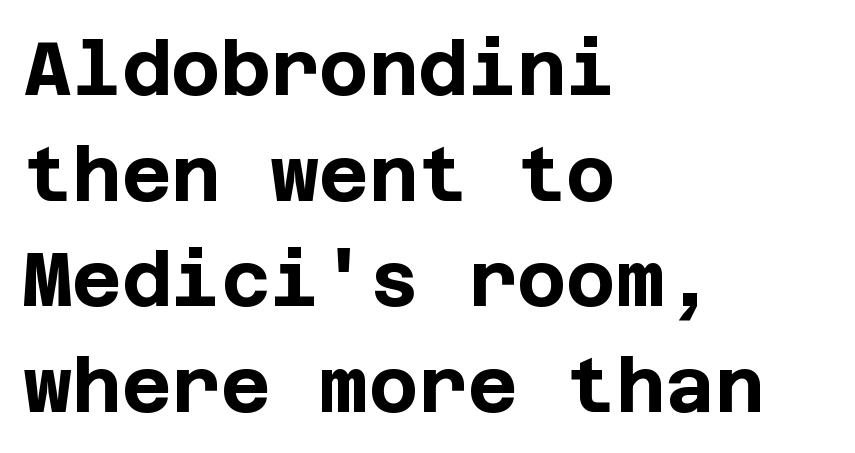
Q: Is the text bold? A: Yes.
Q: Is the text italic (slanted)? A: No, it is upright.
Q: Is the typeface a serif or a sans-serif typeface? A: Sans-serif.
Q: Is the text underlined? A: No.
Q: How is the paragraph aligned? A: Left-aligned.
Q: Is the spacing between letters normal or unusually wide? A: Normal.
Q: Is the spacing between lines tight, normal or loose? A: Normal.
Q: Width (condensed, normal, or wide)? A: Normal.
Q: Stroke contrast? A: Low.
Q: x-height? A: Large.
